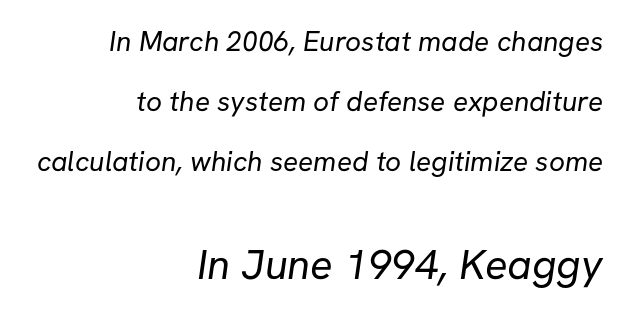
Regarding serifs, this sample does without them. The letters advance in unequal steps, a hallmark of proportional type. This sample uses plain, unmodified letter spacing. Weight: in the light-to-regular range. This sample trades compactness for vertical openness between lines.
